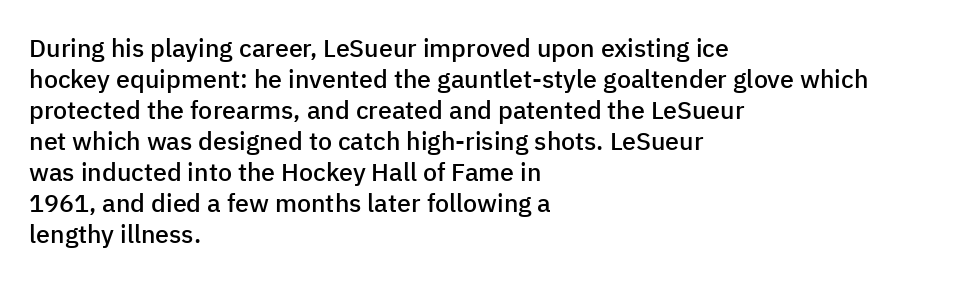
Q: Is the text bold? A: Semi-bold.
Q: Is the text italic (slanted)? A: No, it is upright.
Q: Is the text underlined? A: No.
Q: How is the paragraph aligned? A: Left-aligned.
Q: Is the spacing between letters normal or unusually wide? A: Normal.
